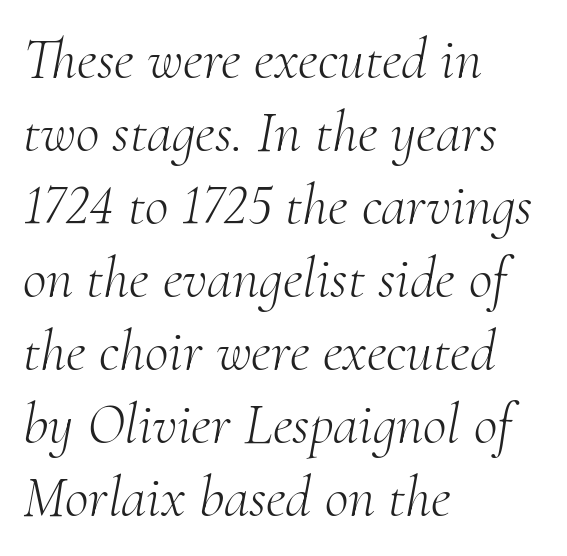
Q: Is the text bold? A: No.
Q: Is the text italic (slanted)? A: Yes, it leans right by about 10 degrees.
Q: Is the typeface a serif or a sans-serif typeface? A: Serif.
Q: Is the text underlined? A: No.
Q: How is the paragraph aligned? A: Left-aligned.
Q: Is the spacing between letters normal or unusually wide? A: Normal.
Q: Is the spacing between lines tight, normal or loose? A: Normal.
Q: Width (condensed, normal, or wide)? A: Normal.
Q: Stroke contrast? A: Medium.
Q: x-height? A: Small.
Q: Monospaced? A: No.
